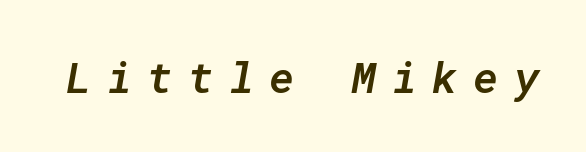
{"italic": "yes", "lean": "right", "slant_degrees": 10, "bold": "semi", "weight": "semibold", "width": "normal", "stroke_contrast": "low", "x_height": "medium", "monospaced": "yes", "underline": "no", "letter_spacing": "wide", "letter_spacing_em": 0.36, "glyph_px": 43}
